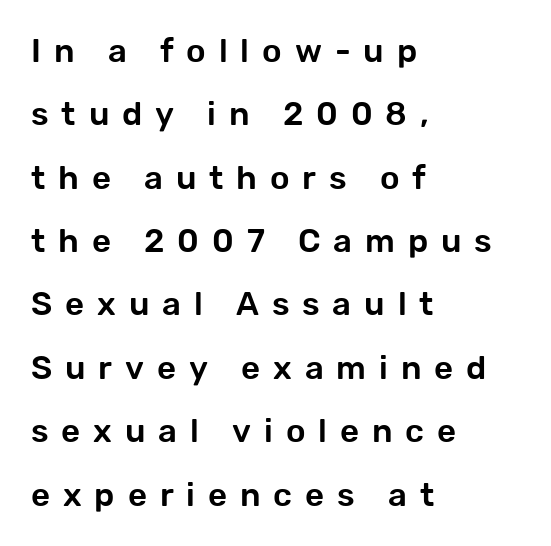
The image shows 33 px sans-serif type, upright; set left-aligned, loose line spacing (1.92x), unusually wide letter spacing (+0.39 em), not underlined; low stroke contrast and a medium x-height.
